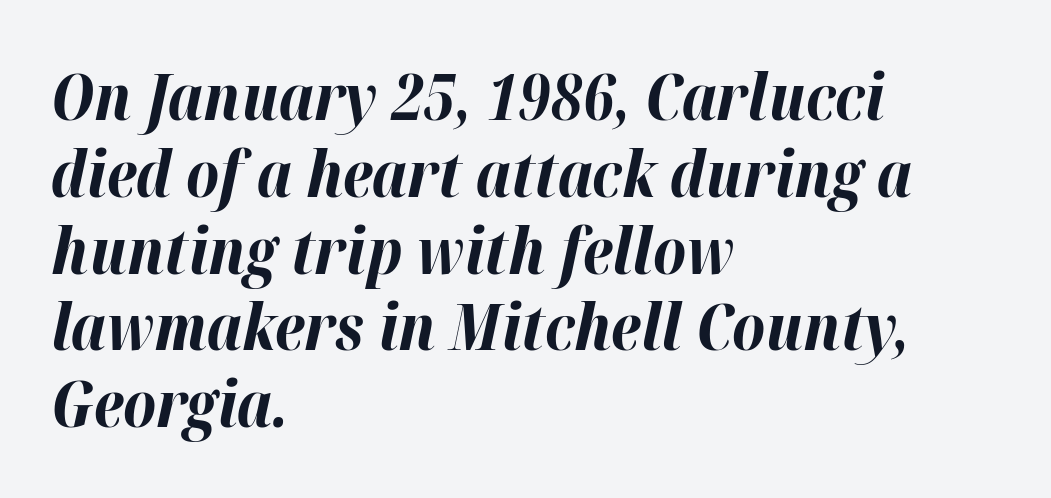
{"italic": "yes", "lean": "right", "slant_degrees": 12, "bold": "yes", "weight": "bold", "width": "normal", "stroke_contrast": "high", "x_height": "medium", "monospaced": "no", "underline": "no", "align": "left", "line_spacing_ratio": 1.2, "letter_spacing": "normal", "letter_spacing_em": 0.0, "glyph_px": 64}
